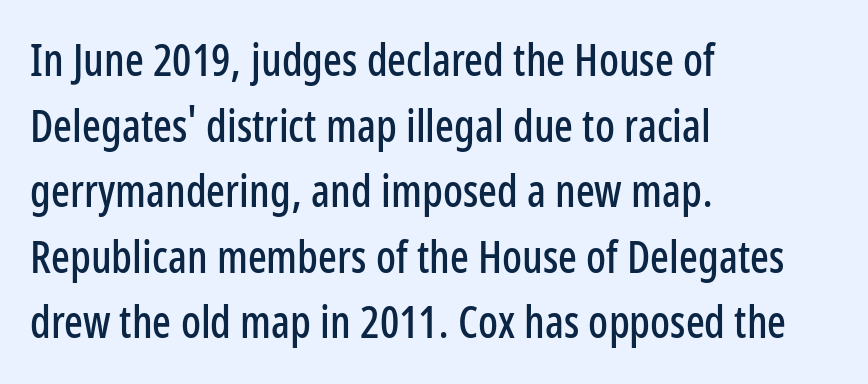
These lines are rendered in a variable-pitch font. The letters stand upright; this is a roman face. The characters display no serif detailing; their extremities are plain. The space directly below the letters is spotless. Every row of glyphs begins at an identical x-position on the left.
